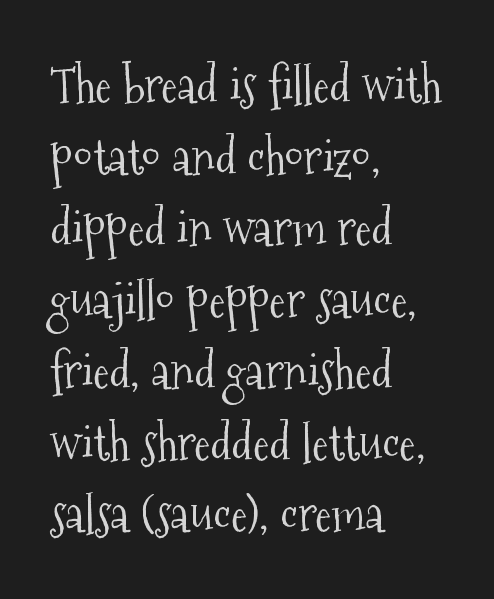
Q: Is the text bold? A: No.
Q: Is the text italic (slanted)? A: No, it is upright.
Q: Is the typeface a serif or a sans-serif typeface? A: Serif.
Q: Is the text underlined? A: No.
Q: How is the paragraph aligned? A: Left-aligned.
Q: Is the spacing between letters normal or unusually wide? A: Normal.
Q: Is the spacing between lines tight, normal or loose? A: Normal.
Q: Width (condensed, normal, or wide)? A: Condensed.
Q: Stroke contrast? A: Medium.
Q: x-height? A: Medium.
Q: Monospaced? A: No.
